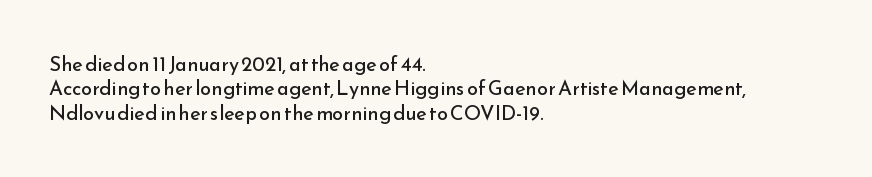
These lines keep a tight, regular rhythm from letter to letter. In CSS terms this would be text-align: left. Weight: in the light-to-regular range. This is roman type, the default non-slanted kind. Decoration check: the copy has no underline.
